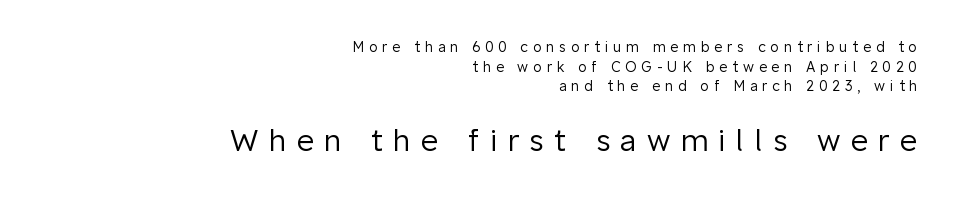
The image shows 30 px regular-weight sans-serif type, upright; set right-aligned, normal line spacing (1.41x), unusually wide letter spacing (+0.35 em), not underlined; the second (bottom) block is 2.14x larger; low stroke contrast and a medium x-height.
